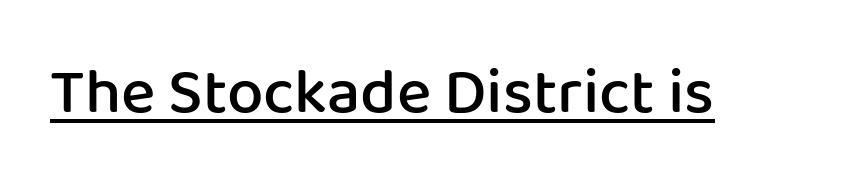
Q: Is the text bold? A: Semi-bold.
Q: Is the text italic (slanted)? A: No, it is upright.
Q: Is the typeface a serif or a sans-serif typeface? A: Sans-serif.
Q: Is the text underlined? A: Yes.
Q: Is the spacing between letters normal or unusually wide? A: Normal.
Q: Width (condensed, normal, or wide)? A: Normal.
Q: Stroke contrast? A: Low.
Q: x-height? A: Medium.
Q: Monospaced? A: No.
